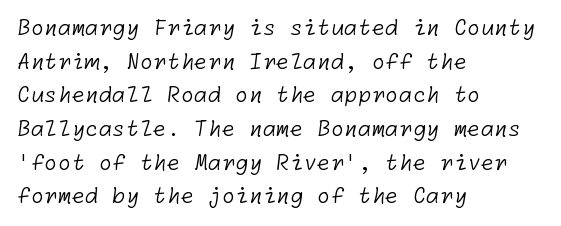
The strokes carry an ordinary text weight at most. Does the copy run flush right? No — it runs flush left. The type is set solid horizontally, with unmodified tracking. Successive baselines arrive at the customary interval. The area under the type is left untouched.
